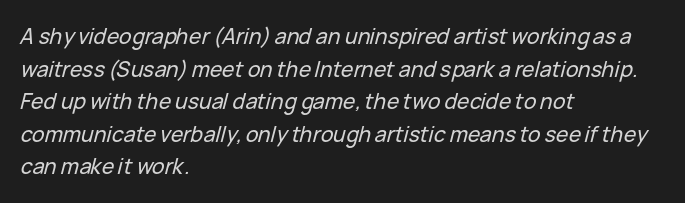
Q: Is the text italic (slanted)? A: Yes, it leans right by about 15 degrees.
Q: Is the text underlined? A: No.
Q: How is the paragraph aligned? A: Left-aligned.
Q: Is the spacing between letters normal or unusually wide? A: Normal.
Q: Is the spacing between lines tight, normal or loose? A: Normal.
